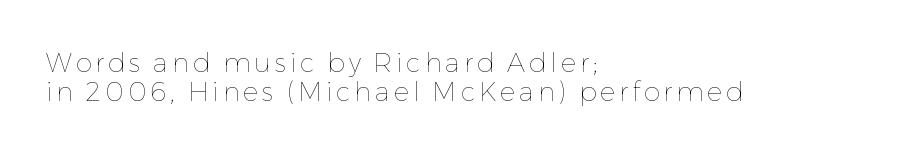
The image shows 26 px text type, upright; set left-aligned, tight line spacing (1.1x), not underlined.
